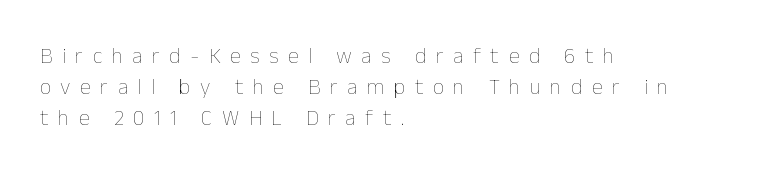
Q: Is the text bold? A: No.
Q: Is the text italic (slanted)? A: No, it is upright.
Q: Is the text underlined? A: No.
Q: How is the paragraph aligned? A: Left-aligned.
Q: Is the spacing between letters normal or unusually wide? A: Unusually wide.
Q: Is the spacing between lines tight, normal or loose? A: Normal.
